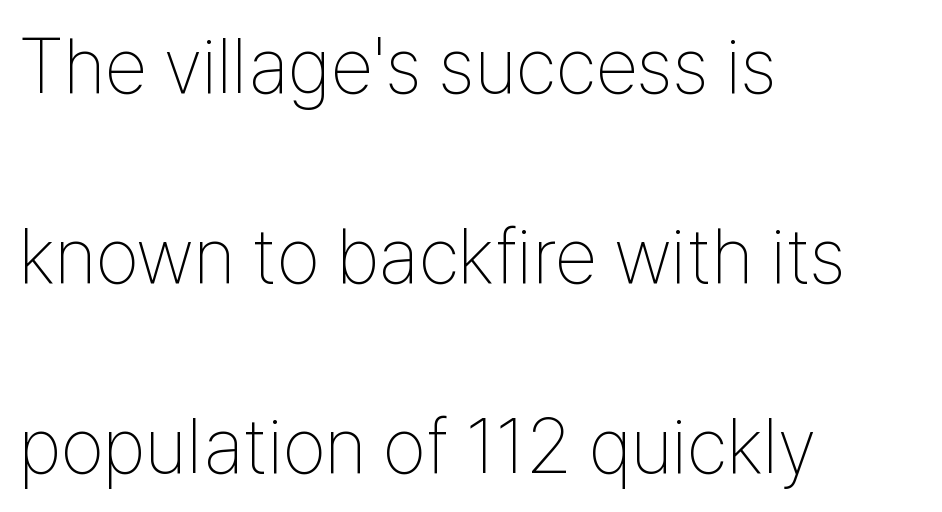
The image shows 77 px thin, condensed sans-serif type, upright; set left-aligned, loose line spacing (2.47x), normal letter spacing, not underlined; low stroke contrast and a medium x-height.
